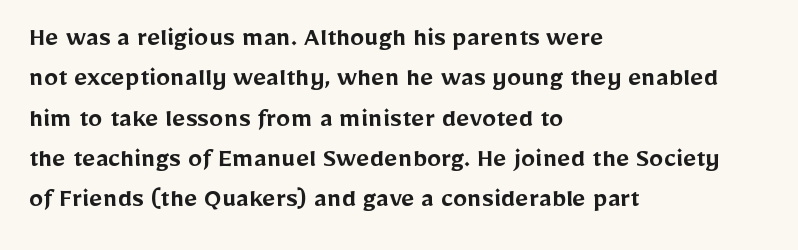
The image shows 29 px semibold sans-serif type, upright; set left-aligned, normal line spacing (1.39x), normal letter spacing, not underlined; low stroke contrast and a medium x-height.
